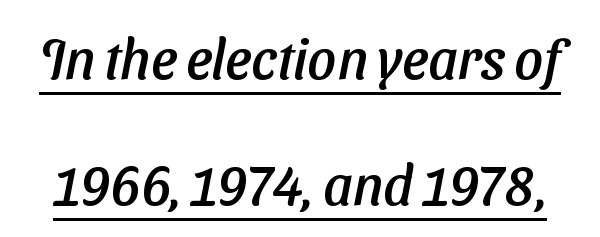
{"serif": "no", "width": "normal", "stroke_contrast": "low", "x_height": "medium", "monospaced": "no", "underline": "yes", "line_spacing": "loose", "line_spacing_ratio": 2.25, "letter_spacing": "normal", "letter_spacing_em": 0.0, "glyph_px": 56}
